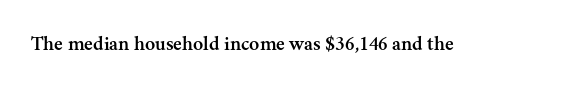
Q: Is the text italic (slanted)? A: No, it is upright.
Q: Is the text underlined? A: No.
Q: Is the spacing between letters normal or unusually wide? A: Normal.
